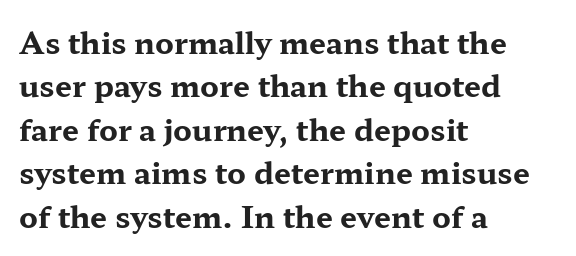
Q: Is the text bold? A: Yes.
Q: Is the text italic (slanted)? A: No, it is upright.
Q: Is the typeface a serif or a sans-serif typeface? A: Serif.
Q: Is the text underlined? A: No.
Q: How is the paragraph aligned? A: Left-aligned.
Q: Is the spacing between letters normal or unusually wide? A: Normal.
Q: Is the spacing between lines tight, normal or loose? A: Normal.
Q: Width (condensed, normal, or wide)? A: Wide.
Q: Stroke contrast? A: Medium.
Q: x-height? A: Medium.
Q: Monospaced? A: No.
